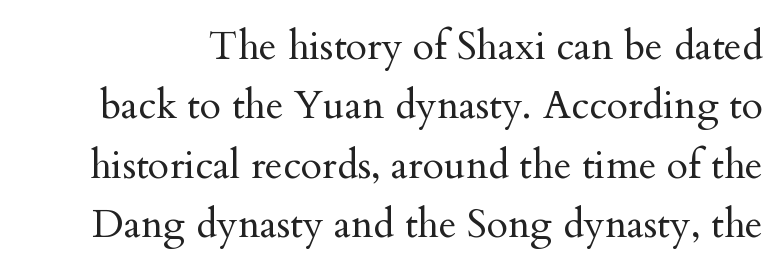
Q: Is the text bold? A: No.
Q: Is the text italic (slanted)? A: No, it is upright.
Q: Is the typeface a serif or a sans-serif typeface? A: Serif.
Q: Is the text underlined? A: No.
Q: Is the spacing between letters normal or unusually wide? A: Normal.
Q: Is the spacing between lines tight, normal or loose? A: Normal.
Q: Width (condensed, normal, or wide)? A: Normal.
Q: Stroke contrast? A: Medium.
Q: x-height? A: Small.
Q: Monospaced? A: No.
